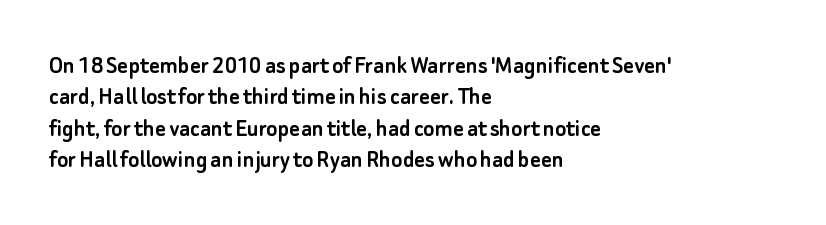
{"italic": "no", "underline": "no", "align": "left", "line_spacing_ratio": 1.21, "letter_spacing": "normal", "letter_spacing_em": 0.0, "glyph_px": 26}
